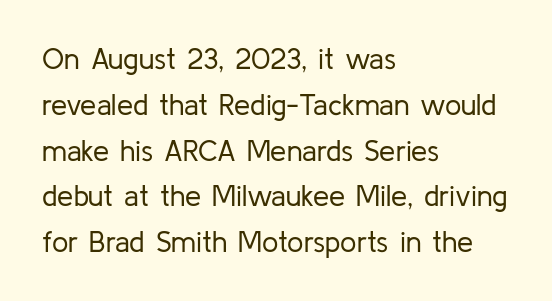
Q: Is the text bold? A: No.
Q: Is the text italic (slanted)? A: No, it is upright.
Q: Is the typeface a serif or a sans-serif typeface? A: Sans-serif.
Q: Is the text underlined? A: No.
Q: How is the paragraph aligned? A: Left-aligned.
Q: Is the spacing between letters normal or unusually wide? A: Normal.
Q: Is the spacing between lines tight, normal or loose? A: Normal.
Q: Width (condensed, normal, or wide)? A: Normal.
Q: Stroke contrast? A: Low.
Q: x-height? A: Medium.
Q: Monospaced? A: No.
